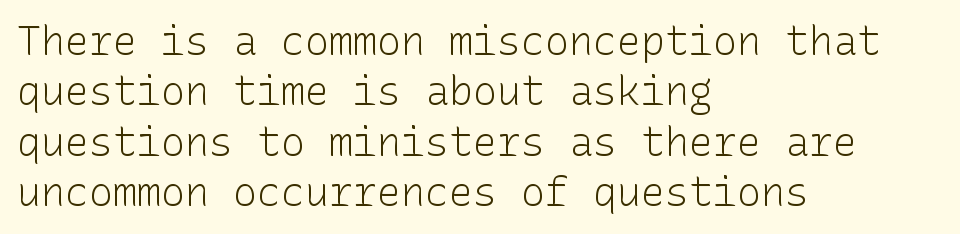
The image shows 40 px light sans-serif type, upright; set left-aligned, normal line spacing (1.26x), normal letter spacing, not underlined; low stroke contrast and a medium x-height.
